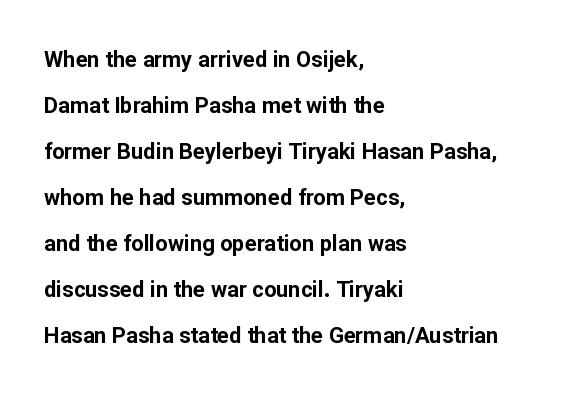
Q: Is the text bold? A: Yes.
Q: Is the text italic (slanted)? A: No, it is upright.
Q: Is the text underlined? A: No.
Q: How is the paragraph aligned? A: Left-aligned.
Q: Is the spacing between letters normal or unusually wide? A: Normal.
Q: Is the spacing between lines tight, normal or loose? A: Loose.
